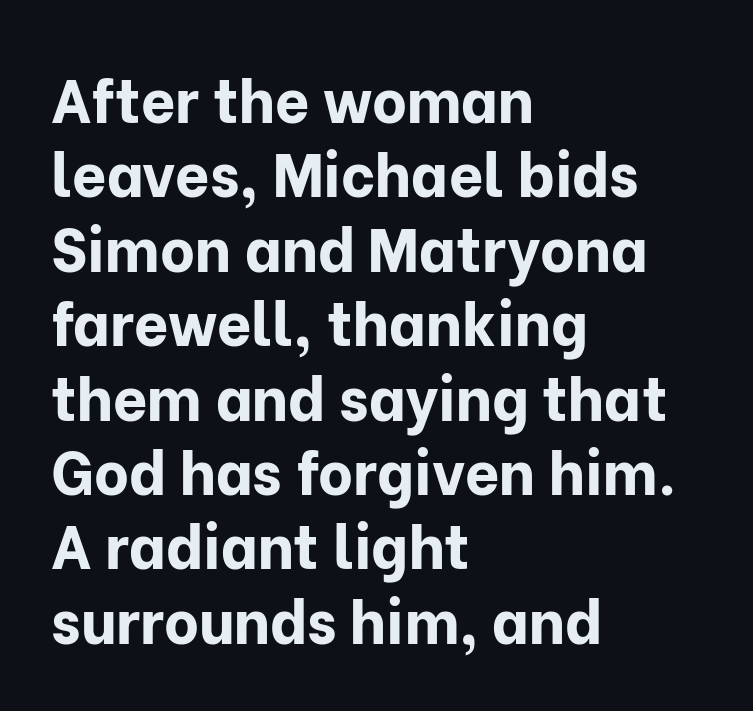
A bare baseline throughout the passage. The line texture is even and compact thanks to regular tracking. The type sits square on the baseline with zero lean. Do the characters align in a grid? No, the font is proportional. Serifs: no, the terminals of the letterforms are clean.
